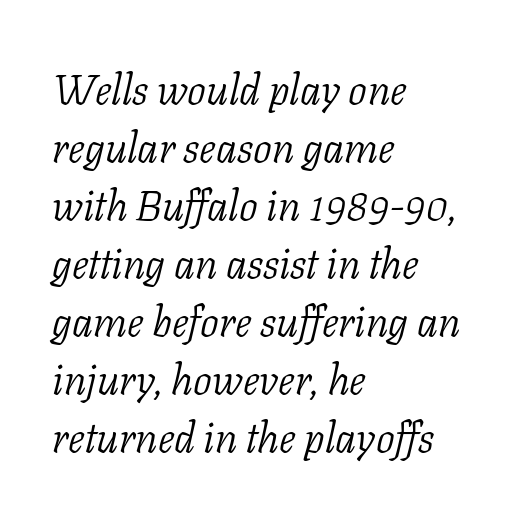
Here the designer chose a conventional face with non-uniform glyph widths. The letterforms sit at book weight or below. Leftover space on each line is placed entirely after the last word. Font category for this specimen: serif. What's the leading like? Ordinary, nothing unusual. Spacing between characters is what you'd get straight out of the box.
